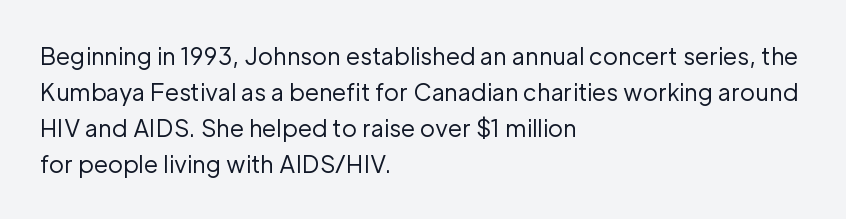
{"italic": "no", "bold": "no", "underline": "no", "align": "left", "line_spacing": "normal", "line_spacing_ratio": 1.56, "letter_spacing": "normal", "letter_spacing_em": 0.0, "glyph_px": 23}
